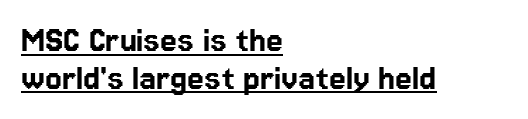
Spacing between characters is what you'd get straight out of the box. Character widths vary here, with narrow letters taking less room than wide ones. The characters display no serif detailing; their extremities are plain. This is the regular roman posture of the typeface.
